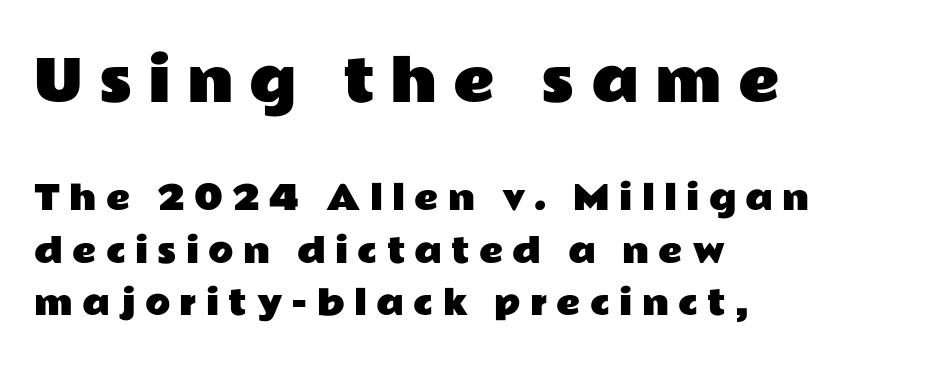
The image shows 57 px wide sans-serif type, upright; set left-aligned, normal line spacing (1.59x), unusually wide letter spacing (+0.28 em), not underlined; the first (top) block is 1.73x larger; low stroke contrast and a medium x-height.
